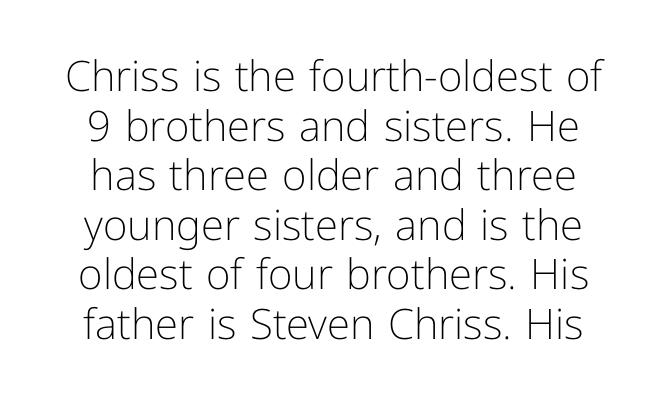
The image shows 42 px light sans-serif type, upright; set line spacing 1.18x, normal letter spacing, not underlined; low stroke contrast and a medium x-height.
